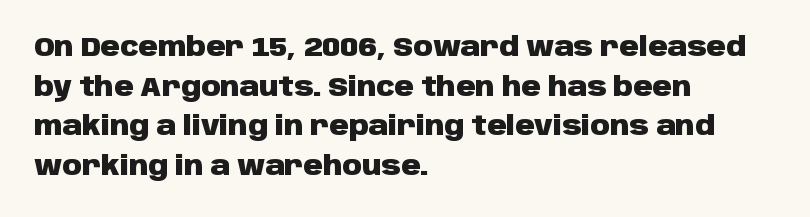
The glyphs are unaccompanied by any horizontal stroke below them. The characters look thick and weighty, a clear bold. Horizontally, the lines are justified to the leading edge only. Successive baselines arrive at the customary interval. Ordinary non-slanted type is in use.
